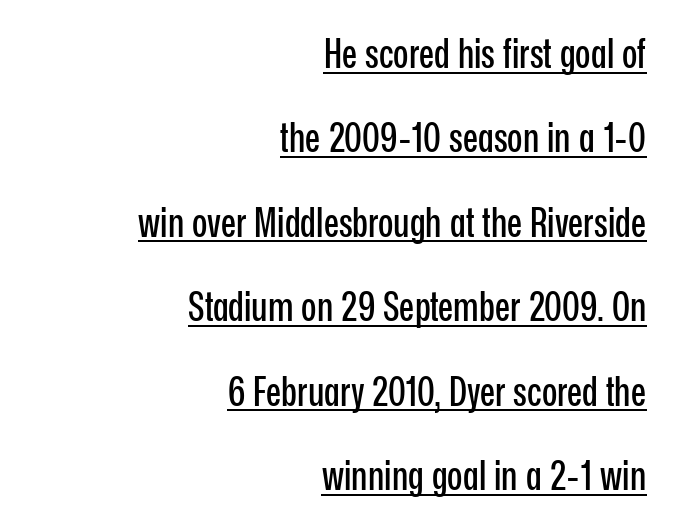
Posture: vertical. Letter spacing: default. The ragged edge is on the left, which tells us the setting is flush right. Spacing verdict: proportional, widths tailored to each character.
